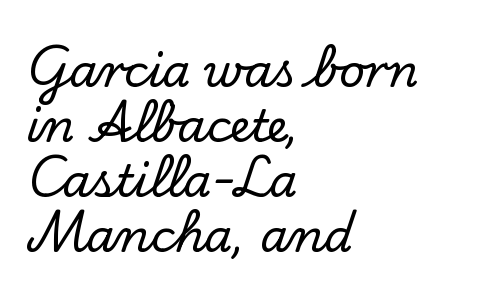
Q: Is the text italic (slanted)? A: Yes.
Q: Is the typeface a serif or a sans-serif typeface? A: Serif.
Q: Is the text underlined? A: No.
Q: How is the paragraph aligned? A: Left-aligned.
Q: Is the spacing between letters normal or unusually wide? A: Normal.
Q: Width (condensed, normal, or wide)? A: Normal.
Q: Stroke contrast? A: Low.
Q: x-height? A: Small.
Q: Monospaced? A: No.
